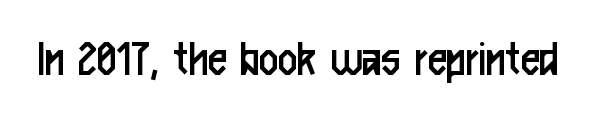
Has an underline been added? It has not. Quick note: not italic, upright. The typesetting does not lean heavy: it is not bold. Students, note that the glyphs here touch the page at normal intervals.
